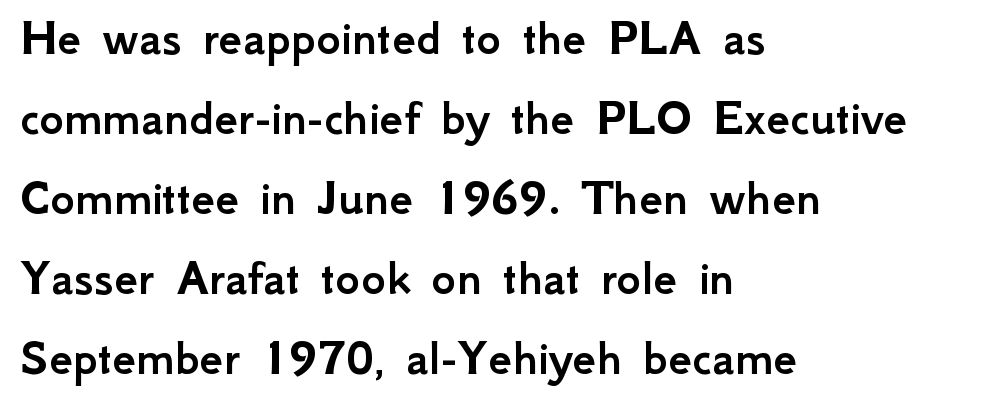
{"serif": "no", "italic": "no", "width": "normal", "stroke_contrast": "low", "x_height": "small", "monospaced": "no", "underline": "no", "align": "left", "line_spacing": "normal", "line_spacing_ratio": 1.51, "letter_spacing": "normal", "letter_spacing_em": 0.0, "glyph_px": 53}
